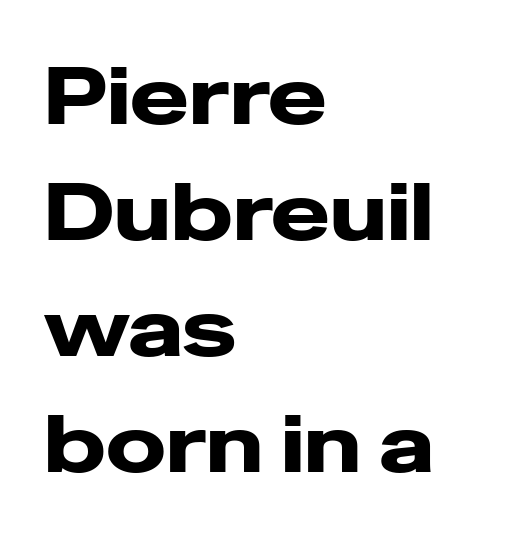
{"serif": "no", "italic": "no", "bold": "yes", "weight": "heavy", "width": "wide", "stroke_contrast": "low", "x_height": "medium", "monospaced": "no", "underline": "no", "align": "left", "line_spacing": "normal", "line_spacing_ratio": 1.47, "letter_spacing": "normal", "letter_spacing_em": 0.0, "glyph_px": 79}
